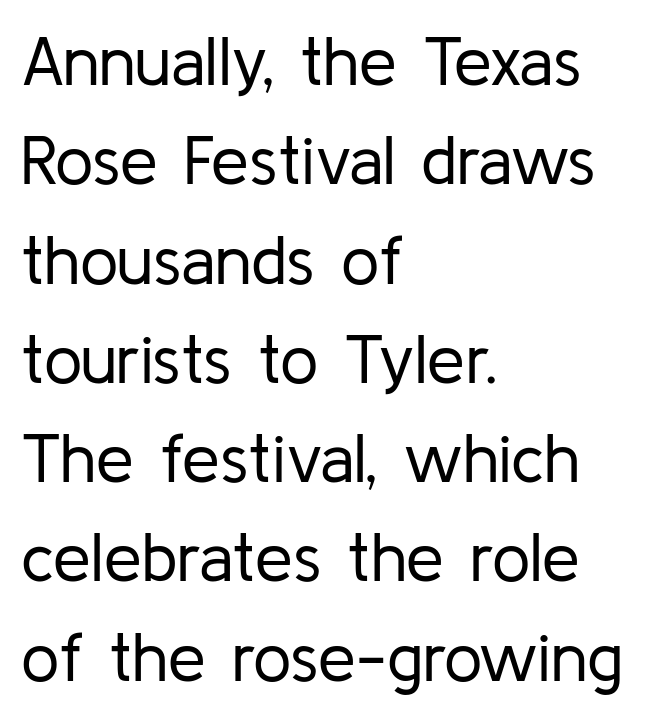
Q: Is the text bold? A: No.
Q: Is the text italic (slanted)? A: No, it is upright.
Q: Is the typeface a serif or a sans-serif typeface? A: Sans-serif.
Q: Is the text underlined? A: No.
Q: How is the paragraph aligned? A: Left-aligned.
Q: Is the spacing between letters normal or unusually wide? A: Normal.
Q: Is the spacing between lines tight, normal or loose? A: Normal.
Q: Width (condensed, normal, or wide)? A: Normal.
Q: Stroke contrast? A: Low.
Q: x-height? A: Medium.
Q: Monospaced? A: No.
